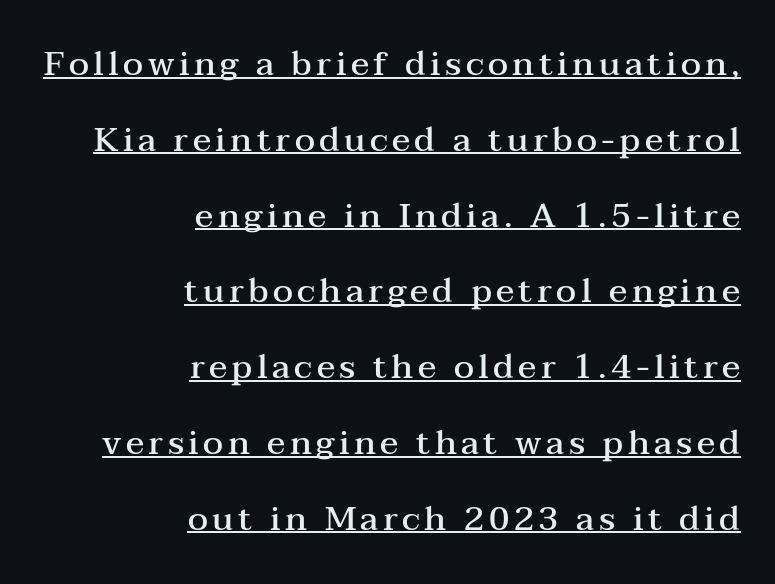
The image shows 34 px semibold, wide serif type, upright; set right-aligned, loose line spacing (2.23x), underlined; medium stroke contrast and a medium x-height.
